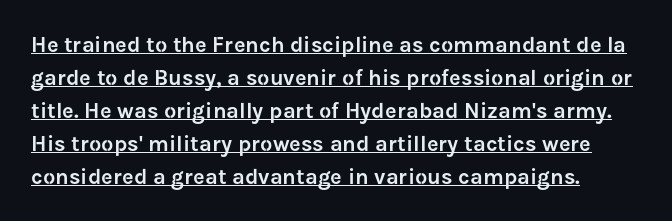
The image shows 22 px text type, upright; set left-aligned, normal line spacing (1.5x), normal letter spacing, underlined.
